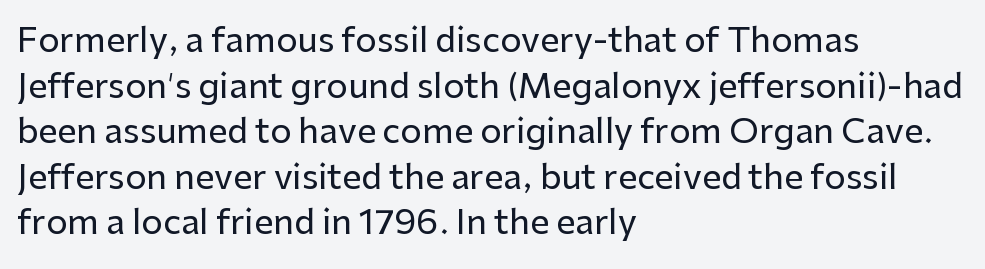
In terms of letterform style, serifs are entirely absent. These lines are set flush left with a ragged right edge. Baseline-to-baseline distance is the conventional proportion of letter height. Honestly, there is no underline to notice here at all. This sample uses an upright cut, with every glyph sitting square on the baseline.
